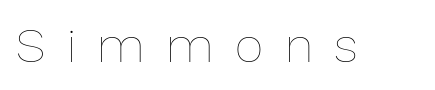
{"italic": "no", "bold": "no", "weight": "thin", "width": "normal", "stroke_contrast": "low", "x_height": "medium", "monospaced": "no", "underline": "no", "letter_spacing": "wide", "letter_spacing_em": 0.44, "glyph_px": 49}
